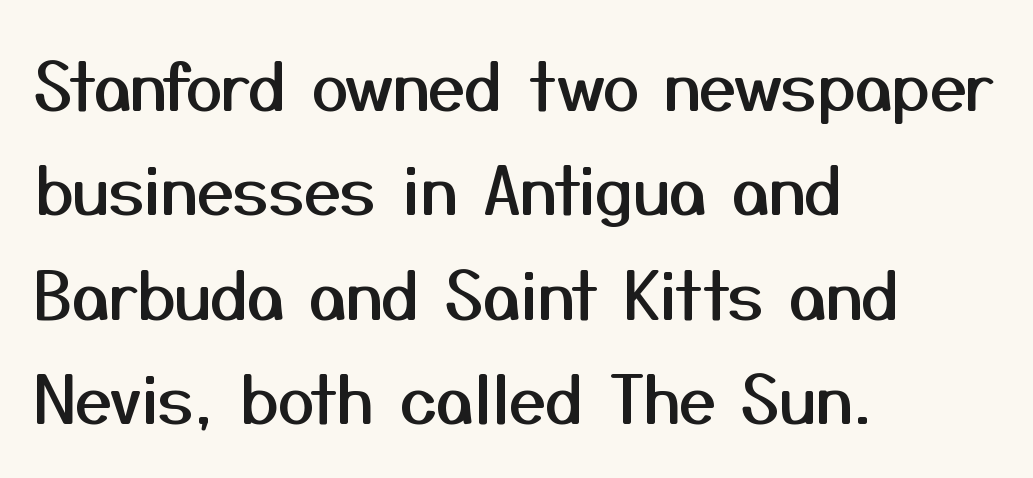
{"serif": "no", "italic": "no", "width": "normal", "stroke_contrast": "medium", "x_height": "medium", "monospaced": "no", "underline": "no", "align": "left", "line_spacing": "normal", "line_spacing_ratio": 1.58, "letter_spacing": "normal", "letter_spacing_em": 0.0, "glyph_px": 66}
